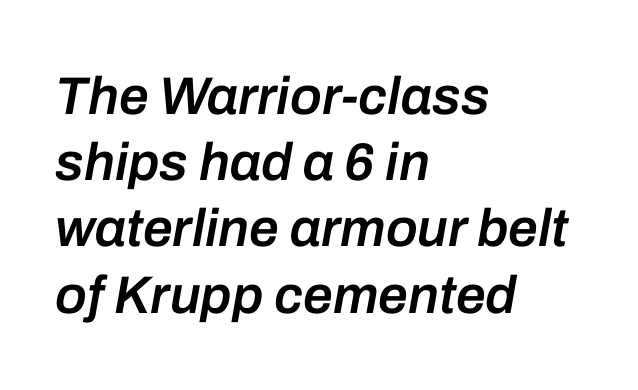
The image shows 53 px semibold type, italic (leaning right); set left-aligned, normal line spacing (1.25x), normal letter spacing, not underlined; low stroke contrast and a medium x-height.
